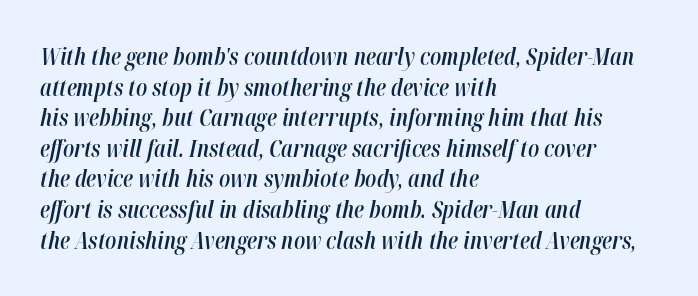
Q: Is the text bold? A: Semi-bold.
Q: Is the text italic (slanted)? A: Yes, it leans right by about 12 degrees.
Q: Is the text underlined? A: No.
Q: How is the paragraph aligned? A: Left-aligned.
Q: Is the spacing between letters normal or unusually wide? A: Normal.
Q: Is the spacing between lines tight, normal or loose? A: Normal.
